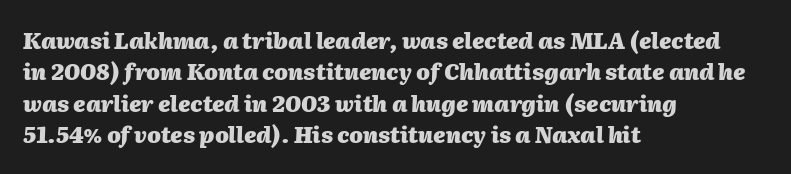
Q: Is the text bold? A: Yes.
Q: Is the text italic (slanted)? A: Yes, it leans right by about 2 degrees.
Q: Is the text underlined? A: No.
Q: How is the paragraph aligned? A: Left-aligned.
Q: Is the spacing between letters normal or unusually wide? A: Normal.
Q: Is the spacing between lines tight, normal or loose? A: Normal.
